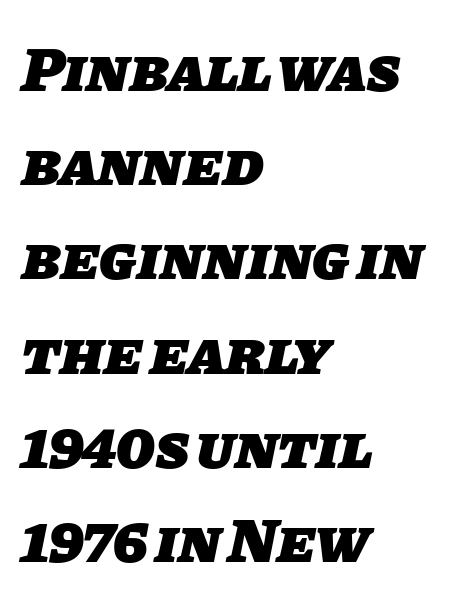
The image shows 62 px heavy type; set left-aligned, normal line spacing (1.52x), normal letter spacing, not underlined; low stroke contrast and a large x-height.
